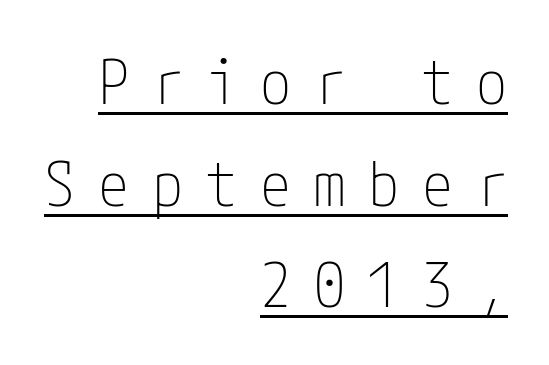
The image shows 62 px thin, condensed sans-serif type, upright; set right-aligned, normal line spacing (1.64x), unusually wide letter spacing (+0.37 em), underlined; low stroke contrast and a medium x-height.
